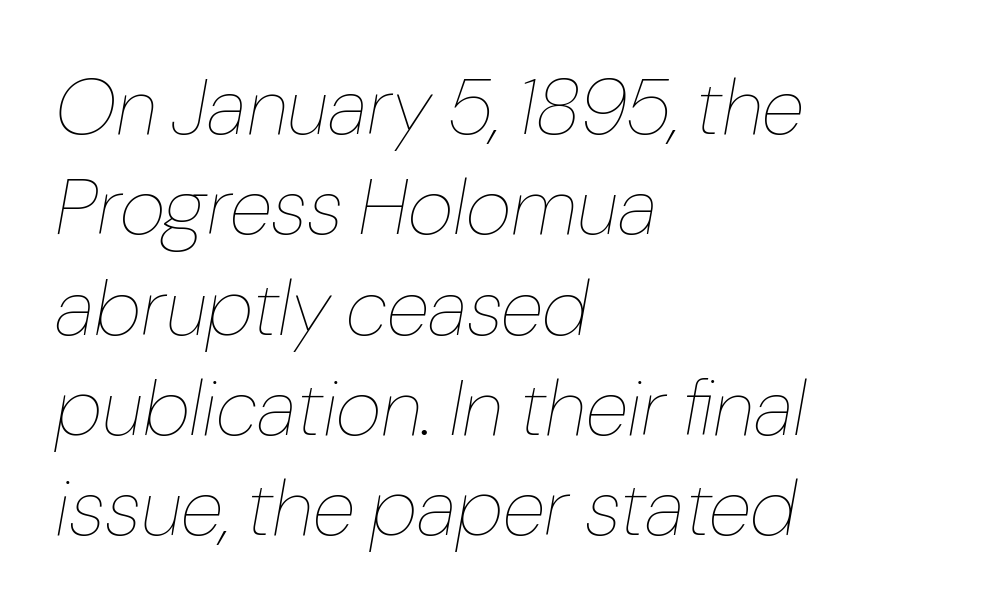
Compared with ordinary roman type, these characters are visibly tilted. Think of a printed novel: that variable character pitch is what you see here. Honestly, there is no underline to notice here at all. Casual observation: everything's shoved over to the left.
